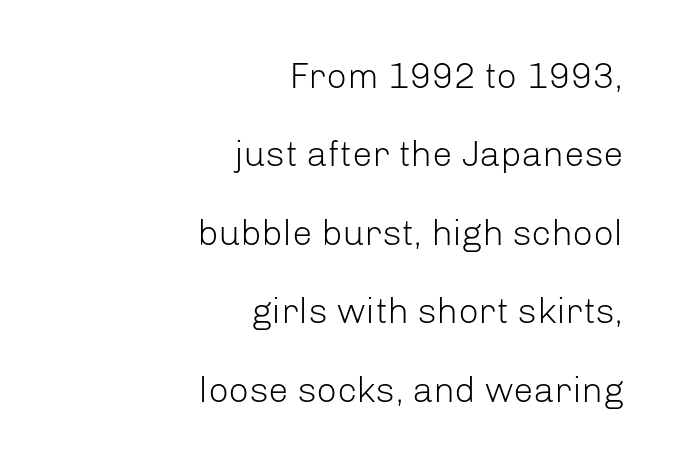
There is no visible air inserted between adjacent glyphs. Font category for this specimen: sans-serif. The typesetter chose a ragged-left arrangement here. Spacing verdict: proportional, widths tailored to each character.
